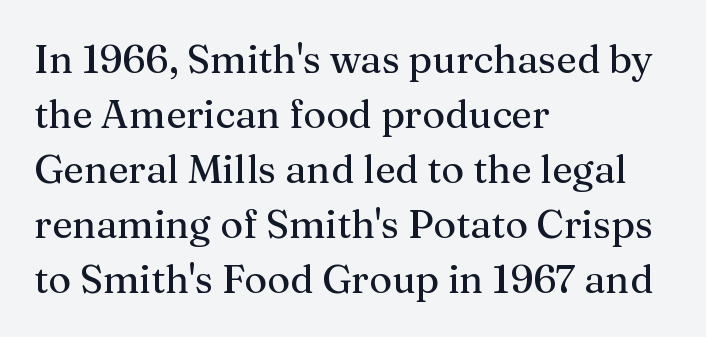
The image shows 39 px serif type, upright; set left-aligned, normal line spacing (1.41x), normal letter spacing, not underlined; medium stroke contrast and a medium x-height.
